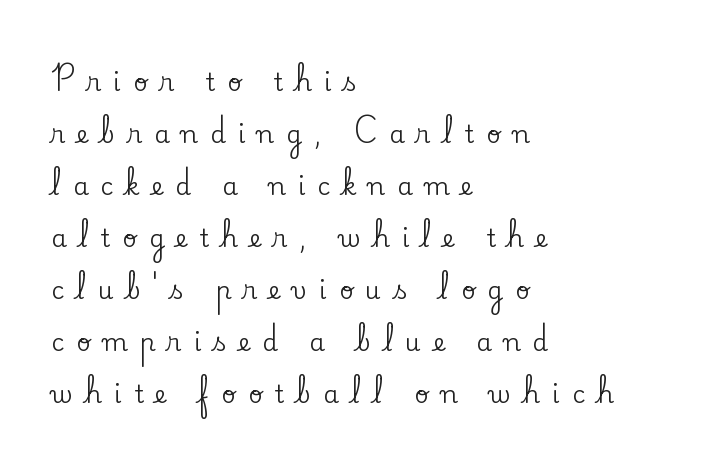
The setting favours the left margin, as ordinary paragraphs usually do. A bare baseline throughout the passage. This is the regular roman posture of the typeface. Each new line begins a long way beneath the previous one. The passage shown has open, widely tracked lettering throughout.
